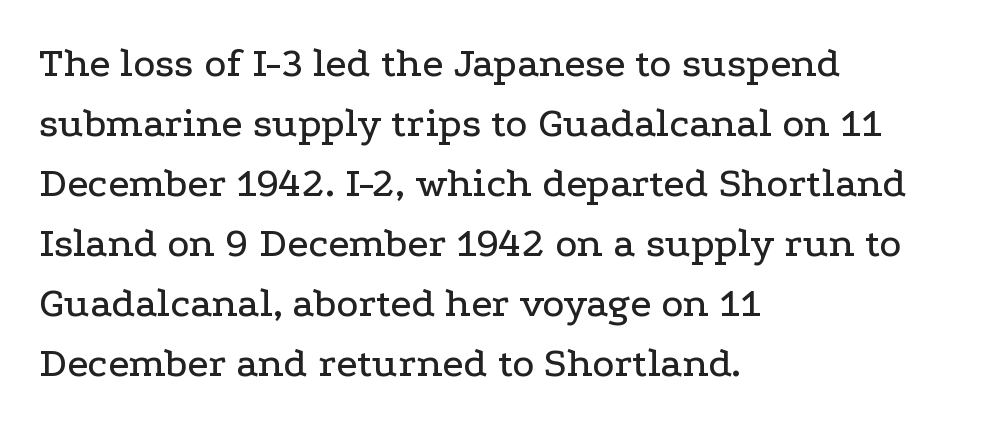
Each letter keeps its own natural width here, so spacing adapts to shape. Line beginnings align vertically; line endings do not. Style check: upright. Nobody touched the tracking dial on this one.
